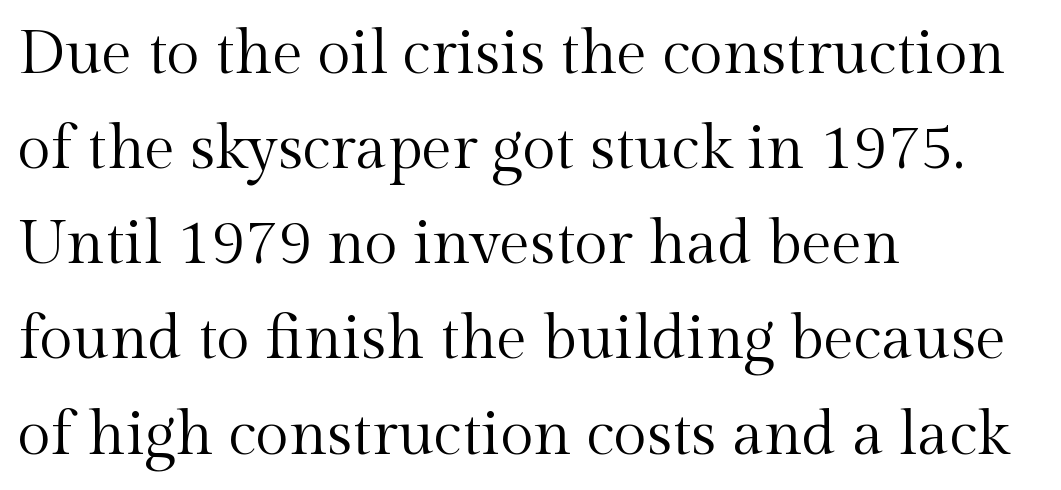
The image shows 61 px regular-weight serif type, upright; set left-aligned, normal line spacing (1.56x), normal letter spacing, not underlined; a medium x-height.
